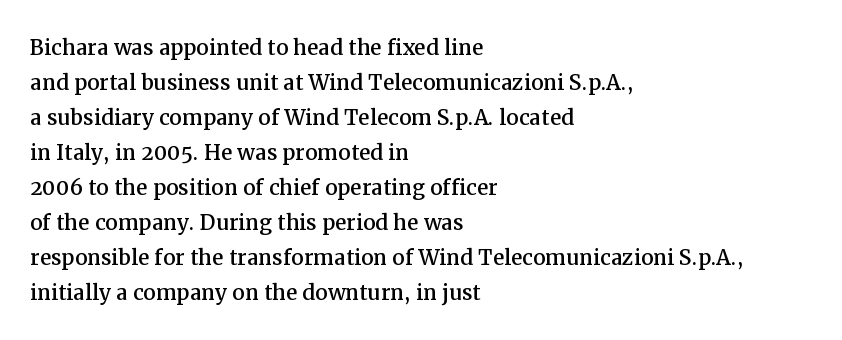
Q: Is the text italic (slanted)? A: No, it is upright.
Q: Is the typeface a serif or a sans-serif typeface? A: Serif.
Q: Is the text underlined? A: No.
Q: How is the paragraph aligned? A: Left-aligned.
Q: Is the spacing between letters normal or unusually wide? A: Normal.
Q: Is the spacing between lines tight, normal or loose? A: Normal.
Q: Width (condensed, normal, or wide)? A: Normal.
Q: Stroke contrast? A: Medium.
Q: x-height? A: Medium.
Q: Monospaced? A: No.
